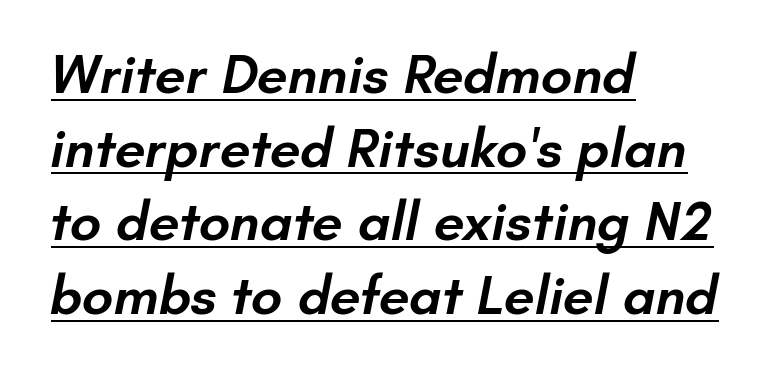
Grotesque or geometric, the face here clearly has no serifs. You could not count columns in this text — the font is proportionally spaced. A typesetter would call this leading conventional body-copy spacing. In designer terms, the underline attribute is active on this setting. Does the copy run flush right? No — it runs flush left.
